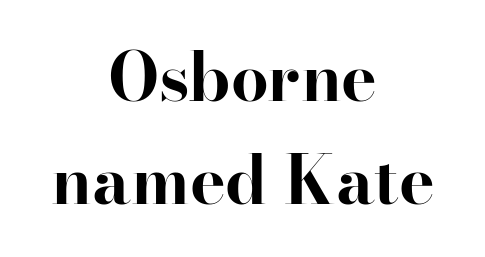
The image shows 67 px bold serif type, upright; set centered, normal line spacing (1.54x), normal letter spacing, not underlined; high stroke contrast and a small x-height.
